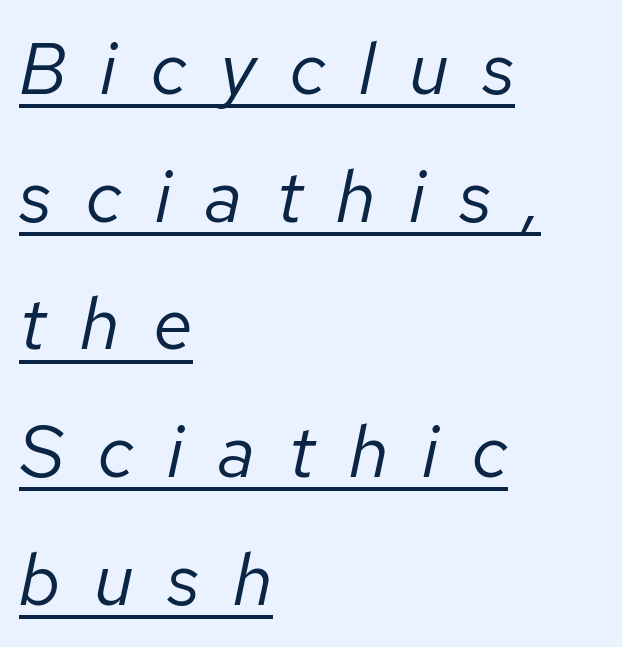
Q: Is the text bold? A: No.
Q: Is the text italic (slanted)? A: Yes, it leans right by about 12 degrees.
Q: Is the text underlined? A: Yes.
Q: How is the paragraph aligned? A: Left-aligned.
Q: Is the spacing between letters normal or unusually wide? A: Unusually wide.
Q: Width (condensed, normal, or wide)? A: Normal.
Q: Stroke contrast? A: Low.
Q: x-height? A: Medium.
Q: Monospaced? A: No.
